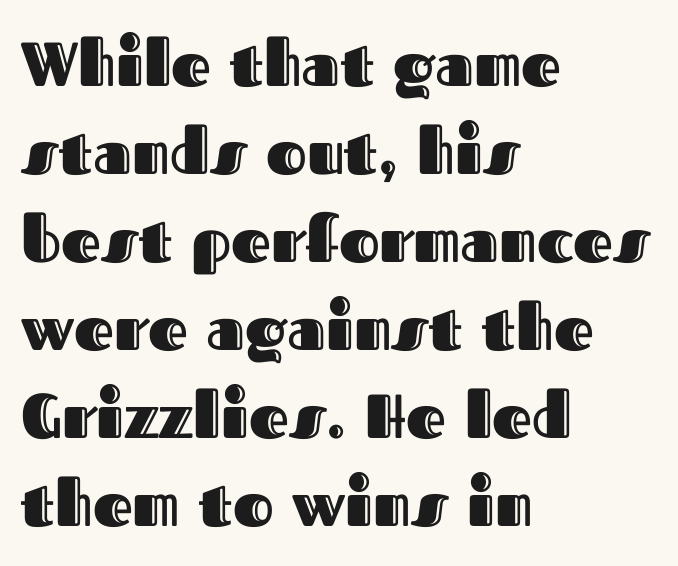
Q: Is the text italic (slanted)? A: No, it is upright.
Q: Is the text underlined? A: No.
Q: How is the paragraph aligned? A: Left-aligned.
Q: Is the spacing between letters normal or unusually wide? A: Normal.
Q: Is the spacing between lines tight, normal or loose? A: Normal.
Q: Width (condensed, normal, or wide)? A: Normal.
Q: x-height? A: Medium.
Q: Monospaced? A: No.
